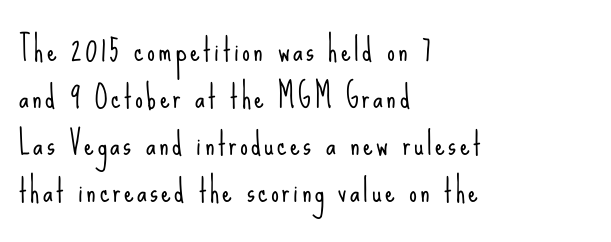
Q: Is the text bold? A: No.
Q: Is the text italic (slanted)? A: No, it is upright.
Q: Is the typeface a serif or a sans-serif typeface? A: Sans-serif.
Q: Is the text underlined? A: No.
Q: How is the paragraph aligned? A: Left-aligned.
Q: Is the spacing between lines tight, normal or loose? A: Normal.
Q: Width (condensed, normal, or wide)? A: Condensed.
Q: Stroke contrast? A: Low.
Q: x-height? A: Small.
Q: Monospaced? A: No.
